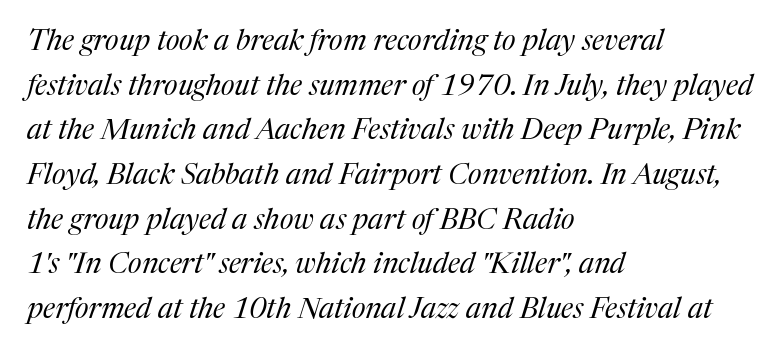
The image shows 29 px regular-weight serif type, italic (leaning right); set left-aligned, normal line spacing (1.54x), normal letter spacing, not underlined; medium stroke contrast and a medium x-height.
